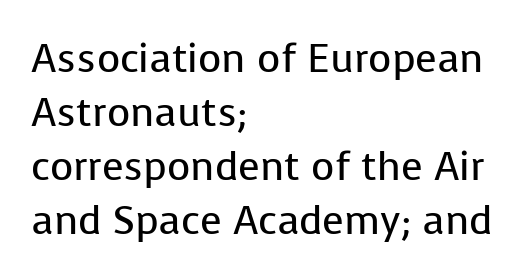
{"serif": "no", "italic": "no", "bold": "no", "weight": "regular", "width": "normal", "stroke_contrast": "low", "x_height": "medium", "monospaced": "no", "underline": "no", "align": "left", "line_spacing": "normal", "line_spacing_ratio": 1.35, "letter_spacing": "normal", "letter_spacing_em": 0.0, "glyph_px": 40}
